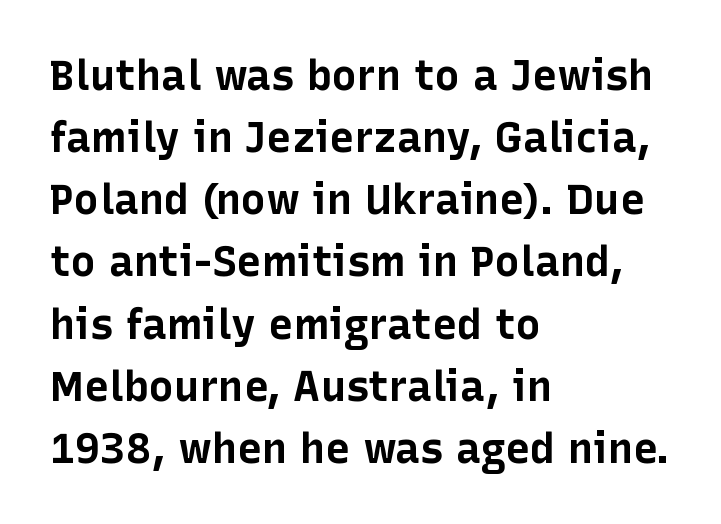
{"serif": "no", "italic": "no", "bold": "yes", "weight": "bold", "width": "normal", "stroke_contrast": "low", "x_height": "medium", "monospaced": "no", "underline": "no", "align": "left", "line_spacing": "normal", "line_spacing_ratio": 1.48, "letter_spacing": "normal", "letter_spacing_em": 0.0, "glyph_px": 42}
